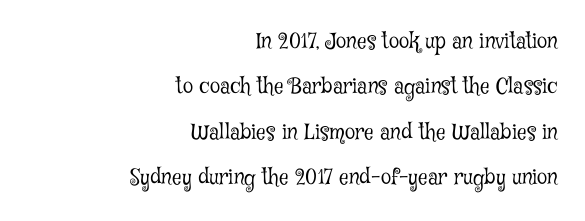
Q: Is the text bold? A: No.
Q: Is the text italic (slanted)? A: No, it is upright.
Q: Is the text underlined? A: No.
Q: How is the paragraph aligned? A: Right-aligned.
Q: Is the spacing between letters normal or unusually wide? A: Normal.
Q: Is the spacing between lines tight, normal or loose? A: Loose.
